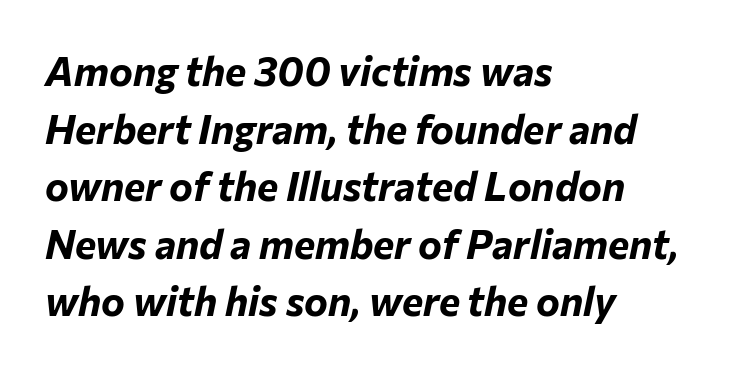
{"italic": "yes", "lean": "right", "slant_degrees": 12, "bold": "yes", "weight": "bold", "width": "normal", "stroke_contrast": "low", "x_height": "medium", "monospaced": "no", "underline": "no", "align": "left", "line_spacing": "normal", "line_spacing_ratio": 1.44, "letter_spacing": "normal", "letter_spacing_em": 0.0, "glyph_px": 40}
